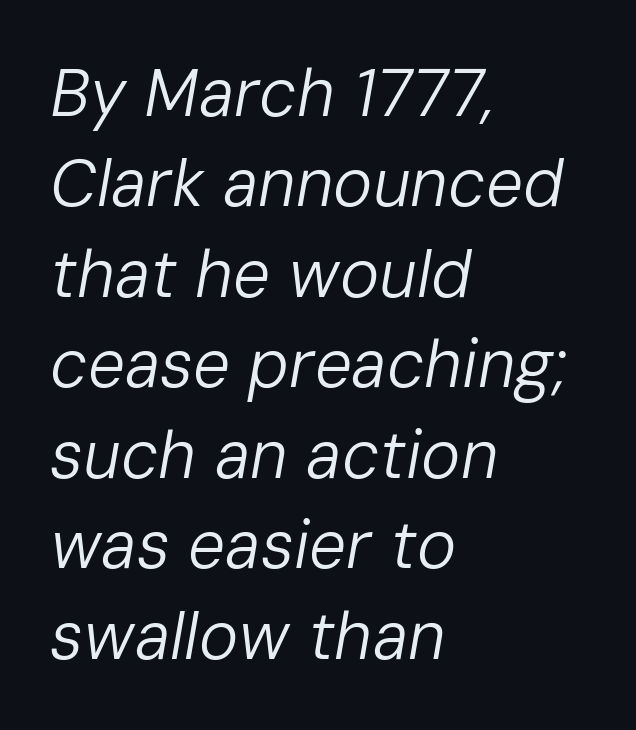
Varying glyph widths throughout — classic text-font behaviour. Underline: absent. Observe the lean: these are italic letterforms. On a weight scale, this lands at 450 or below. Is there much room between lines? A standard amount, neither cramped nor airy.
